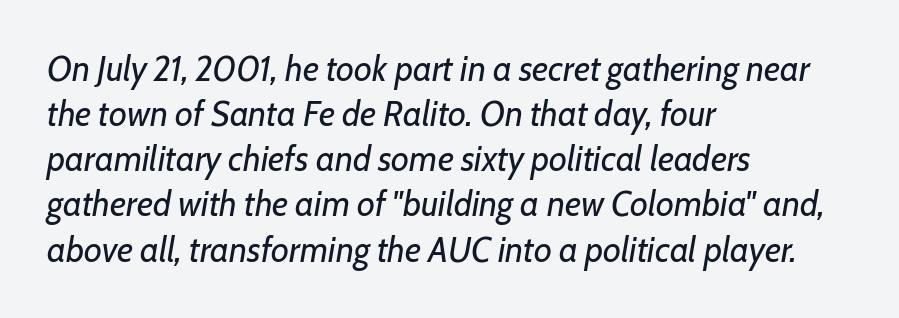
Which margin do the lines hug? The left one — the right edge is uneven. This is not heavy type; no bold has been used. How would I describe the line gaps? Plain and ordinary. Inter-character spacing is left at the font's built-in metrics. Each letter keeps its own natural width here, so spacing adapts to shape.
